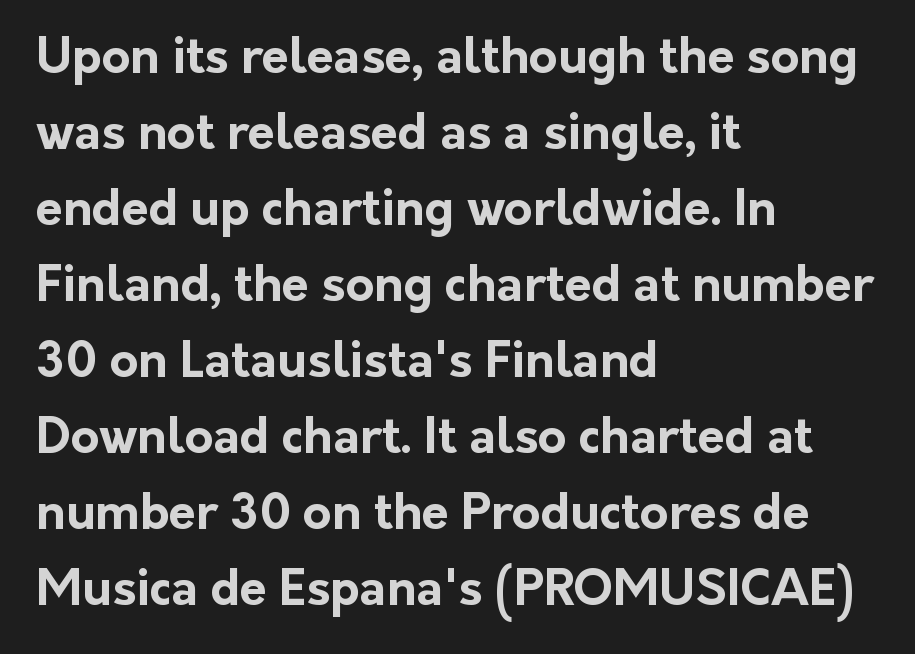
{"serif": "no", "italic": "no", "bold": "yes", "weight": "bold", "width": "normal", "stroke_contrast": "low", "x_height": "medium", "monospaced": "no", "underline": "no", "align": "left", "line_spacing": "normal", "line_spacing_ratio": 1.55, "letter_spacing": "normal", "letter_spacing_em": 0.0, "glyph_px": 49}
